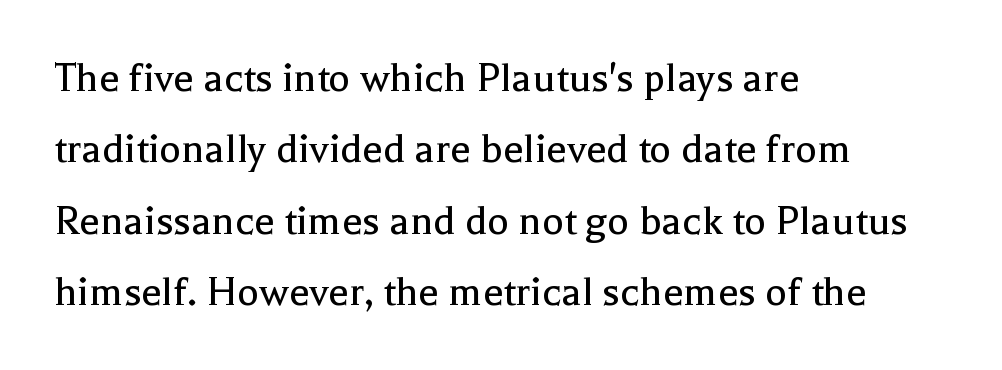
The image shows 46 px regular-weight serif type, upright; set left-aligned, normal line spacing (1.55x), normal letter spacing, not underlined; a medium x-height.
